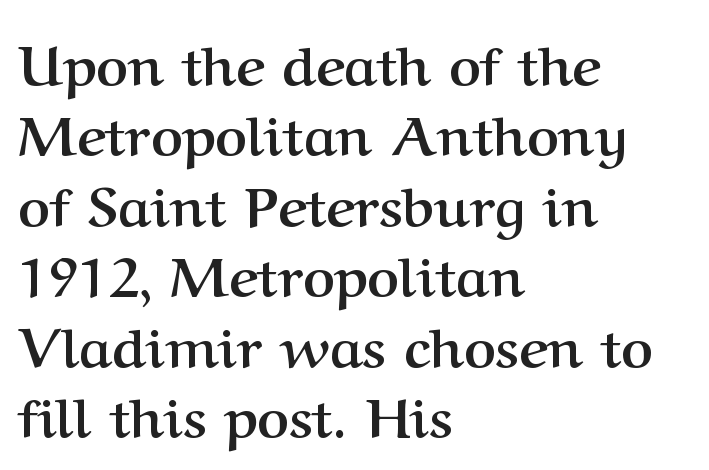
{"serif": "yes", "italic": "no", "bold": "yes", "weight": "semibold", "width": "normal", "stroke_contrast": "medium", "x_height": "medium", "monospaced": "no", "underline": "no", "align": "left", "line_spacing": "normal", "line_spacing_ratio": 1.28, "letter_spacing": "normal", "letter_spacing_em": 0.0, "glyph_px": 55}
